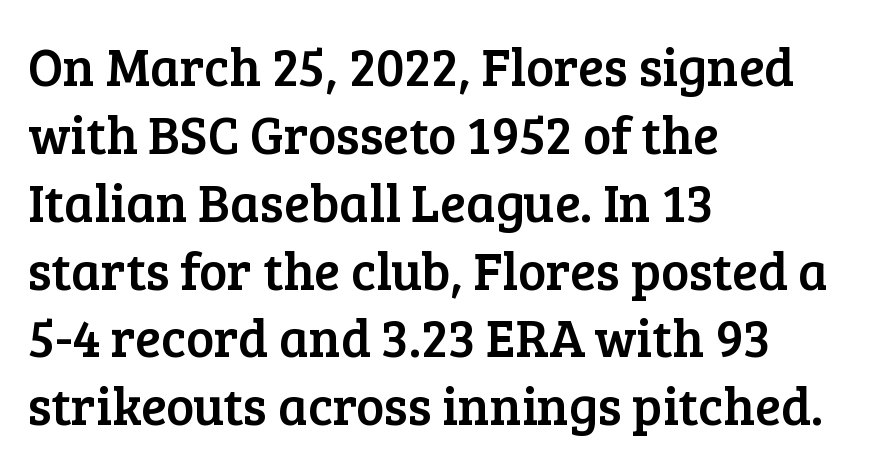
Q: Is the text italic (slanted)? A: No, it is upright.
Q: Is the typeface a serif or a sans-serif typeface? A: Serif.
Q: Is the text underlined? A: No.
Q: How is the paragraph aligned? A: Left-aligned.
Q: Is the spacing between letters normal or unusually wide? A: Normal.
Q: Is the spacing between lines tight, normal or loose? A: Normal.
Q: Width (condensed, normal, or wide)? A: Normal.
Q: Stroke contrast? A: Low.
Q: x-height? A: Medium.
Q: Monospaced? A: No.
